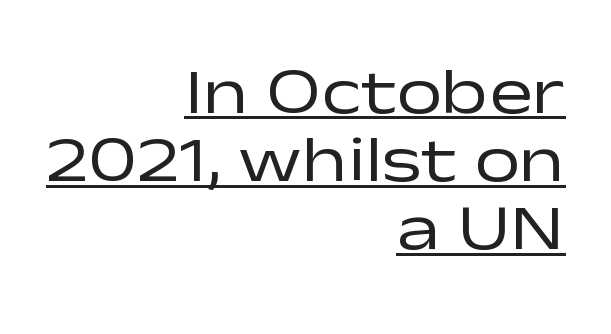
Q: Is the text bold? A: No.
Q: Is the text italic (slanted)? A: No, it is upright.
Q: Is the typeface a serif or a sans-serif typeface? A: Sans-serif.
Q: Is the text underlined? A: Yes.
Q: How is the paragraph aligned? A: Right-aligned.
Q: Is the spacing between letters normal or unusually wide? A: Normal.
Q: Is the spacing between lines tight, normal or loose? A: Tight.
Q: Width (condensed, normal, or wide)? A: Wide.
Q: Stroke contrast? A: Low.
Q: x-height? A: Medium.
Q: Monospaced? A: No.
